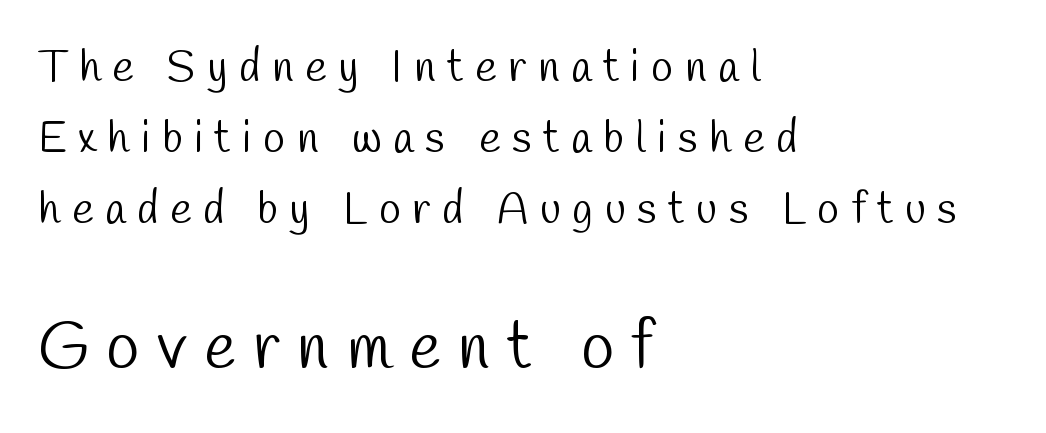
{"serif": "no", "bold": "no", "weight": "light", "width": "condensed", "stroke_contrast": "low", "x_height": "medium", "monospaced": "no", "underline": "no", "align": "left", "line_spacing": "normal", "line_spacing_ratio": 1.58, "letter_spacing": "wide", "letter_spacing_em": 0.26, "larger_block": "second", "size_ratio": 1.49, "glyph_px": 67}
